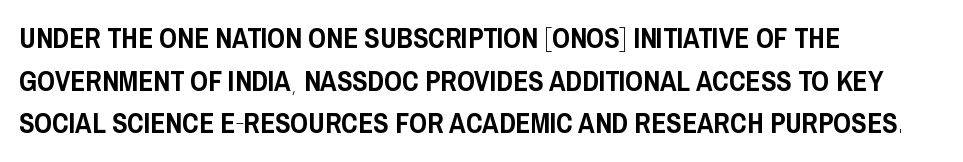
The image shows 28 px condensed sans-serif type, upright; set left-aligned, normal line spacing (1.52x), normal letter spacing, not underlined; low stroke contrast and a large x-height.
